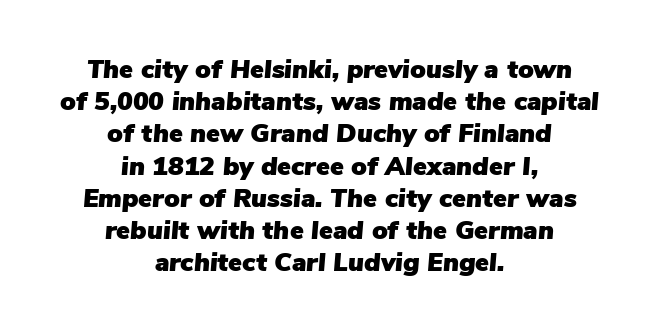
{"italic": "yes", "lean": "right", "slant_degrees": 5, "underline": "no", "align": "center", "line_spacing_ratio": 1.24, "letter_spacing": "normal", "letter_spacing_em": 0.0, "glyph_px": 26}
